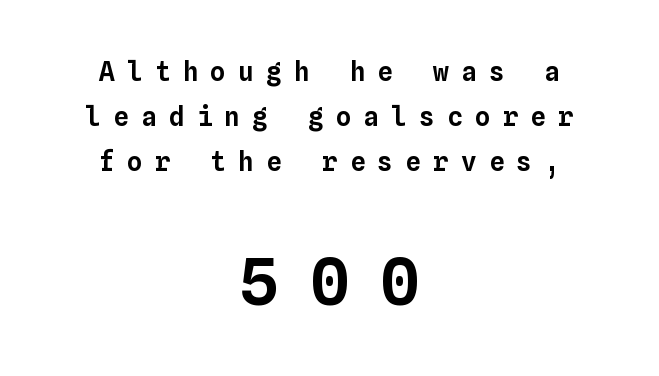
The image shows 65 px text type, upright, monospaced; set centered, line spacing 1.73x, unusually wide letter spacing (+0.47 em), not underlined; the second (bottom) block is 2.5x larger; low stroke contrast and a medium x-height.
